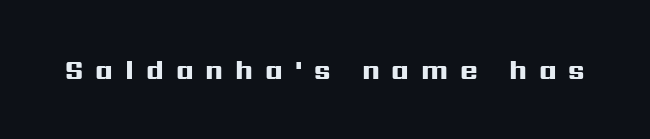
The image shows 27 px bold type, upright; set unusually wide letter spacing (+0.44 em), not underlined.
